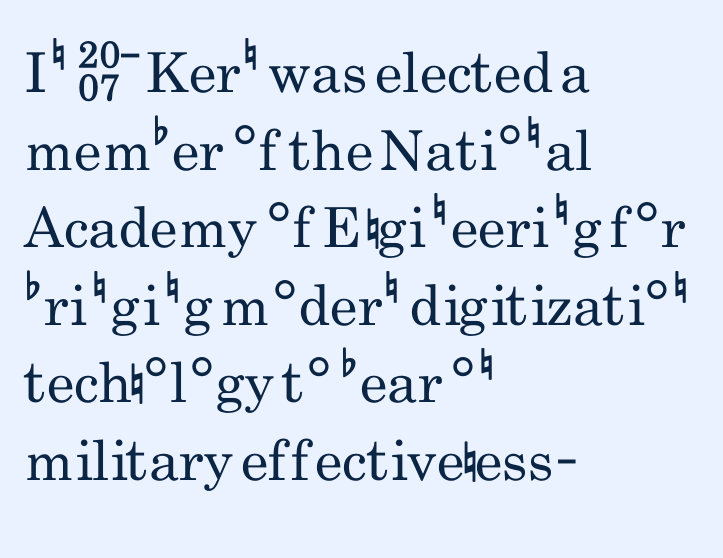
Q: Is the text bold? A: No.
Q: Is the text italic (slanted)? A: No, it is upright.
Q: Is the typeface a serif or a sans-serif typeface? A: Sans-serif.
Q: Is the text underlined? A: No.
Q: How is the paragraph aligned? A: Left-aligned.
Q: Is the spacing between letters normal or unusually wide? A: Normal.
Q: Is the spacing between lines tight, normal or loose? A: Normal.
Q: Width (condensed, normal, or wide)? A: Condensed.
Q: Stroke contrast? A: Low.
Q: x-height? A: Small.
Q: Monospaced? A: No.
